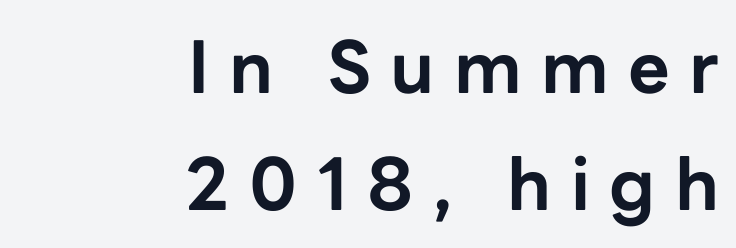
{"serif": "no", "italic": "no", "bold": "yes", "weight": "bold", "width": "normal", "stroke_contrast": "low", "x_height": "medium", "monospaced": "no", "underline": "no", "align": "right", "line_spacing": "normal", "line_spacing_ratio": 1.63, "letter_spacing": "wide", "letter_spacing_em": 0.27, "glyph_px": 72}
